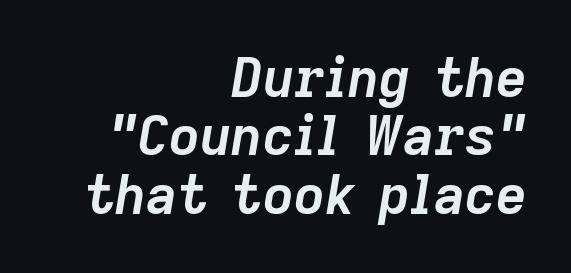
The image shows 54 px semibold type, italic (leaning right); set right-aligned, tight line spacing (1.08x), normal letter spacing, not underlined; low stroke contrast and a medium x-height.
